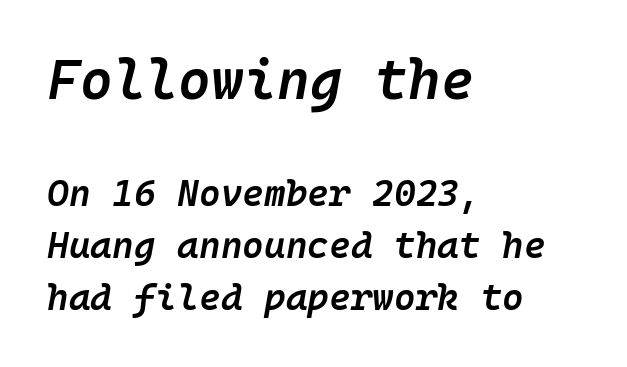
Q: Is the text bold? A: Semi-bold.
Q: Is the text italic (slanted)? A: Yes, it leans right by about 10 degrees.
Q: Is the text underlined? A: No.
Q: How is the paragraph aligned? A: Left-aligned.
Q: Is the spacing between letters normal or unusually wide? A: Normal.
Q: Is the spacing between lines tight, normal or loose? A: Normal.
Q: Which block of text is set in a larger size, the first (top) or the second (bottom)? A: The first (top) one.
Q: Width (condensed, normal, or wide)? A: Normal.
Q: Stroke contrast? A: Low.
Q: x-height? A: Medium.
